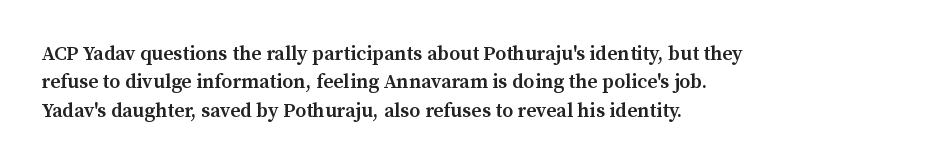
The strokes are fattened partway — semibold, not bold. The typesetter chose a ragged-right arrangement here. The letters sit at their default tracking, neither squeezed nor spread. If you measured baseline to baseline, you'd find a middling distance. The font's upright variant was chosen for this text.
